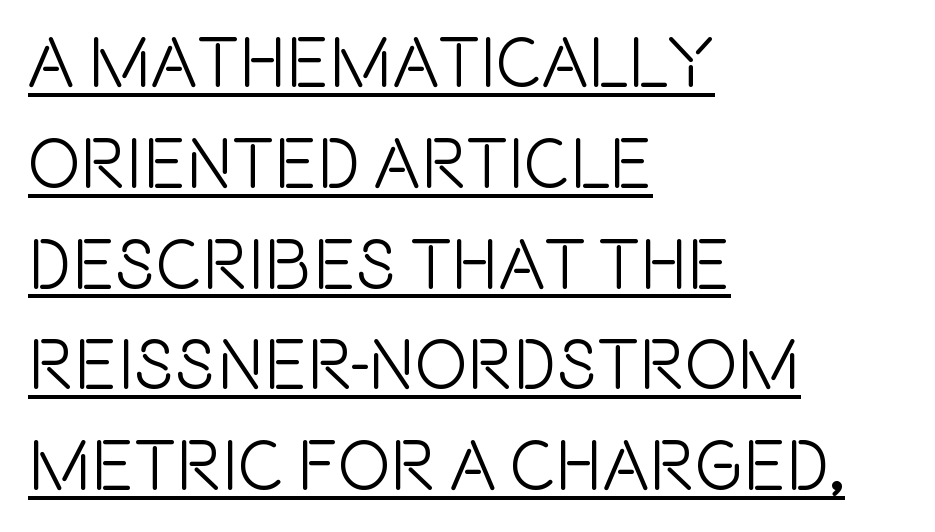
{"serif": "no", "italic": "no", "width": "condensed", "x_height": "large", "monospaced": "no", "underline": "yes", "align": "left", "line_spacing": "normal", "line_spacing_ratio": 1.42, "letter_spacing": "normal", "letter_spacing_em": 0.0, "glyph_px": 71}
